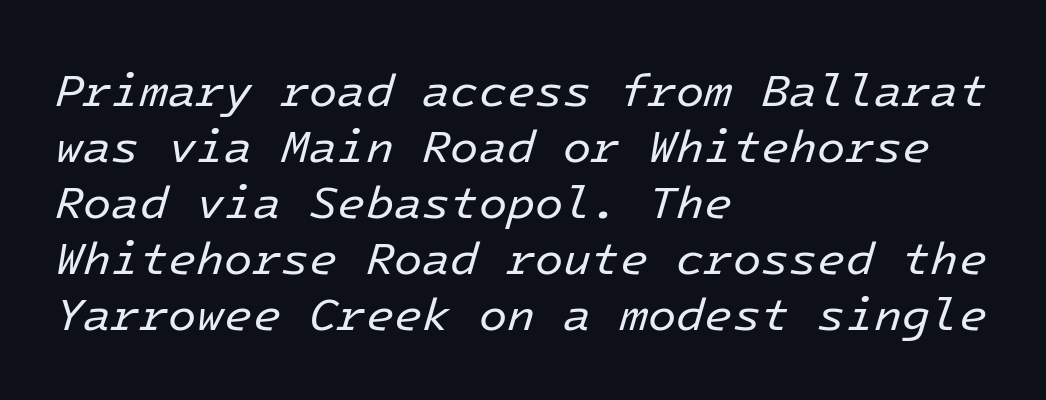
The space directly below the letters is spotless. The horizontal fit of the characters is conventional and even. There's an unmistakable incline to the writing here. Stroke mass is kept to a normal reading level or below.
